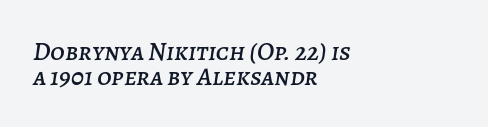
The image shows 26 px text type, italic (leaning right); set left-aligned, tight line spacing (0.96x), normal letter spacing, not underlined.
